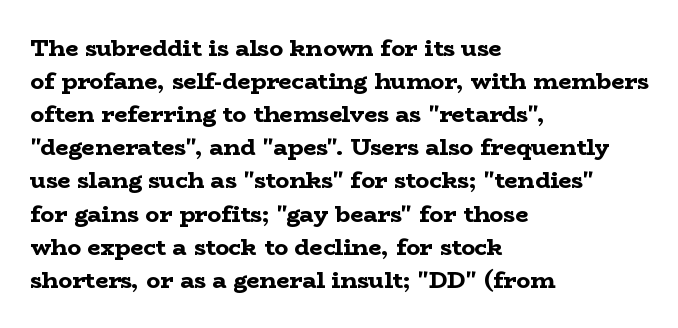
Q: Is the text bold? A: Yes.
Q: Is the text italic (slanted)? A: No, it is upright.
Q: Is the text underlined? A: No.
Q: How is the paragraph aligned? A: Left-aligned.
Q: Is the spacing between letters normal or unusually wide? A: Normal.
Q: Is the spacing between lines tight, normal or loose? A: Normal.
